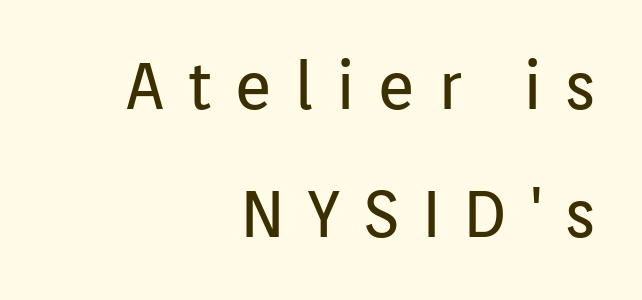
The block of text is sparse from top to bottom, with ample space between rows. Is the block centered? No — it sits flush against the right margin. Italic? Not at all — the glyphs are vertical. No letter is thick-stroked: the sample isn't bold. This sample has the flowing, uneven cadence of proportional lettering. Underlining? Definitely not there.
